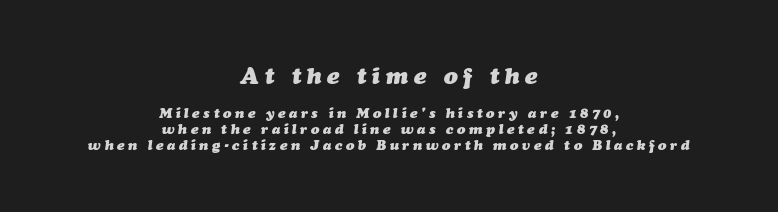
Q: Is the text bold? A: Yes.
Q: Is the text italic (slanted)? A: Yes, it leans right by about 7 degrees.
Q: Is the text underlined? A: No.
Q: How is the paragraph aligned? A: Centered.
Q: Is the spacing between letters normal or unusually wide? A: Unusually wide.
Q: Is the spacing between lines tight, normal or loose? A: Tight.
Q: Which block of text is set in a larger size, the first (top) or the second (bottom)? A: The first (top) one.
